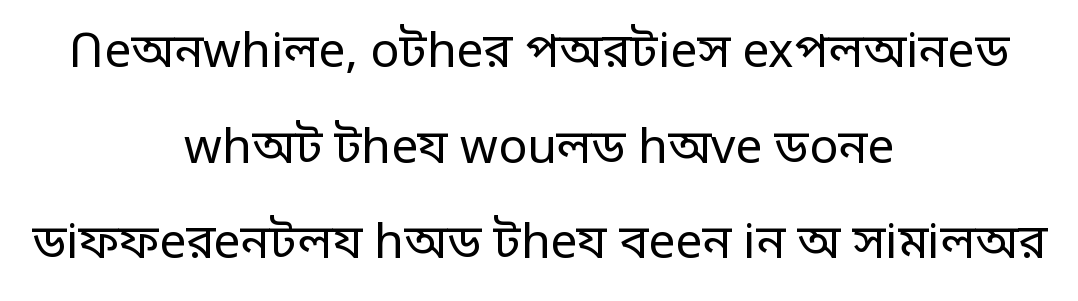
{"serif": "no", "italic": "no", "bold": "no", "weight": "regular", "width": "normal", "stroke_contrast": "low", "x_height": "large", "monospaced": "no", "underline": "no", "align": "center", "line_spacing": "loose", "line_spacing_ratio": 1.99, "letter_spacing": "normal", "letter_spacing_em": 0.0, "glyph_px": 48}
